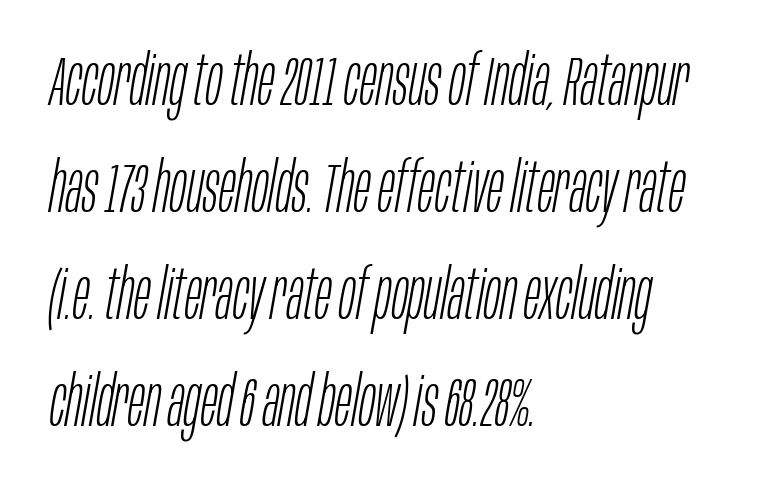
Q: Is the text bold? A: No.
Q: Is the text italic (slanted)? A: Yes, it leans right by about 10 degrees.
Q: Is the text underlined? A: No.
Q: How is the paragraph aligned? A: Left-aligned.
Q: Is the spacing between letters normal or unusually wide? A: Normal.
Q: Is the spacing between lines tight, normal or loose? A: Normal.
Q: Width (condensed, normal, or wide)? A: Condensed.
Q: Stroke contrast? A: Low.
Q: x-height? A: Large.
Q: Monospaced? A: No.
